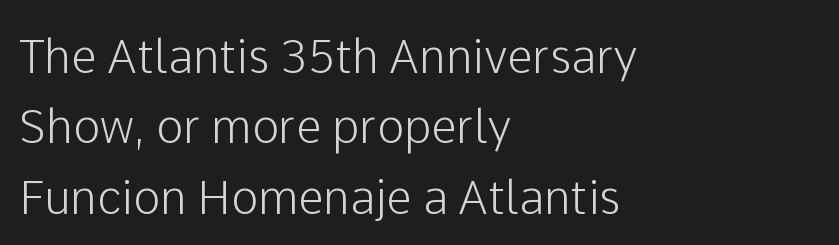
In terms of posture, this sample is upright. The passage shown stacks its lines at a standard gap. There is no visible air inserted between adjacent glyphs. Varying glyph widths throughout — classic text-font behaviour.
